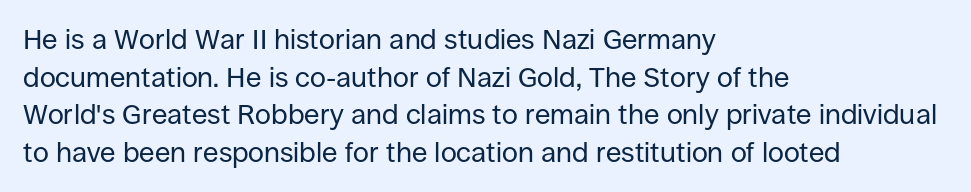
Q: Is the text bold? A: No.
Q: Is the text italic (slanted)? A: No, it is upright.
Q: Is the typeface a serif or a sans-serif typeface? A: Sans-serif.
Q: Is the text underlined? A: No.
Q: How is the paragraph aligned? A: Left-aligned.
Q: Is the spacing between letters normal or unusually wide? A: Normal.
Q: Is the spacing between lines tight, normal or loose? A: Normal.
Q: Width (condensed, normal, or wide)? A: Normal.
Q: Stroke contrast? A: Low.
Q: x-height? A: Large.
Q: Monospaced? A: No.
